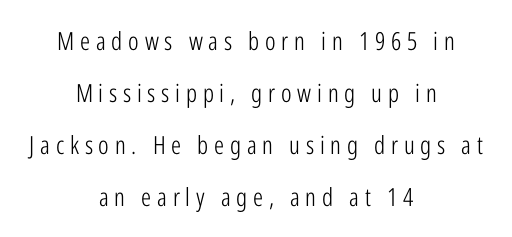
Q: Is the text bold? A: No.
Q: Is the text italic (slanted)? A: No, it is upright.
Q: Is the text underlined? A: No.
Q: How is the paragraph aligned? A: Centered.
Q: Is the spacing between letters normal or unusually wide? A: Unusually wide.
Q: Is the spacing between lines tight, normal or loose? A: Loose.
